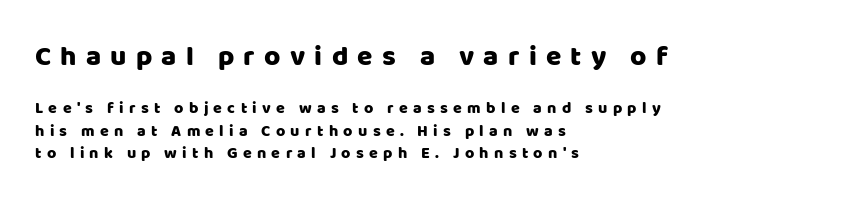
Substantial extra tracking has been applied to these lines. Notice how descenders clear the ascenders below comfortably — that's standard leading. Bare-footed words on every line. The face used here appears at its bigger size in the upper chunk. Here the designer chose a conventional face with non-uniform glyph widths. Do the letters lean? They stand straight.
